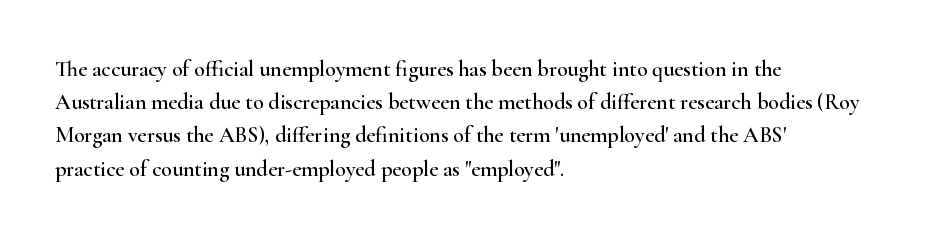
The image shows 22 px text type, upright; set left-aligned, normal line spacing (1.51x), normal letter spacing, not underlined.
